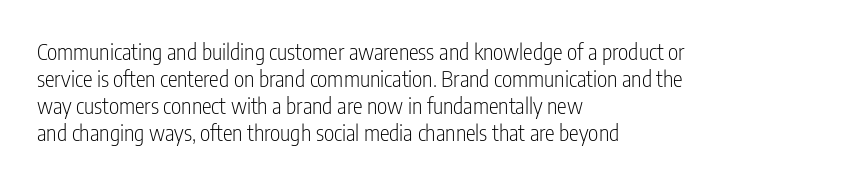
{"italic": "no", "bold": "no", "underline": "no", "align": "left", "line_spacing_ratio": 1.23, "letter_spacing": "normal", "letter_spacing_em": 0.0, "glyph_px": 22}
